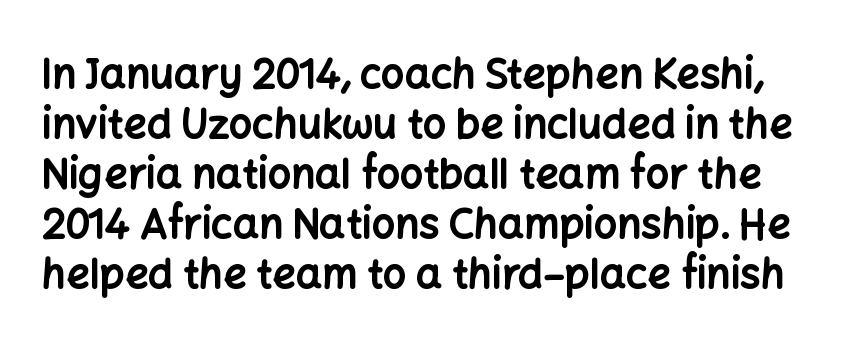
The image shows 41 px bold sans-serif type, upright; set line spacing 1.22x, normal letter spacing, not underlined; low stroke contrast and a medium x-height.
